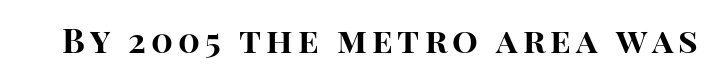
Q: Is the text bold? A: Yes.
Q: Is the text italic (slanted)? A: No, it is upright.
Q: Is the typeface a serif or a sans-serif typeface? A: Sans-serif.
Q: Is the text underlined? A: No.
Q: Width (condensed, normal, or wide)? A: Normal.
Q: Stroke contrast? A: High.
Q: x-height? A: Large.
Q: Monospaced? A: No.
